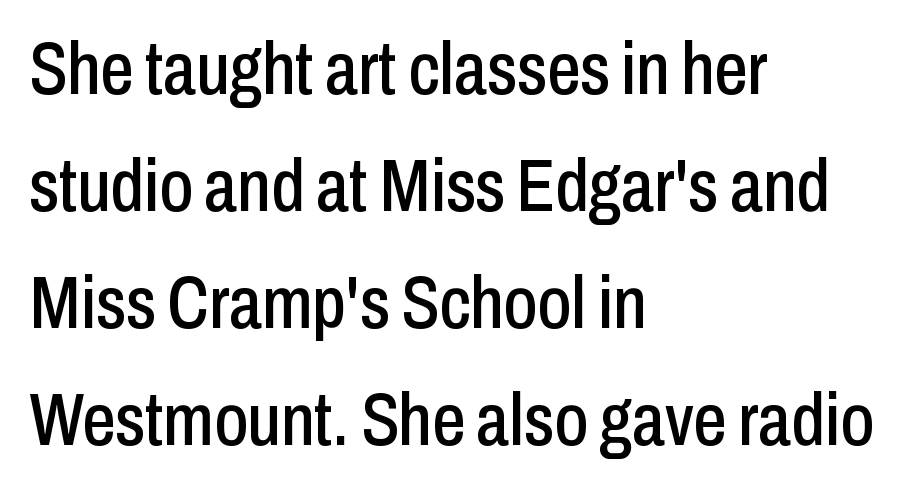
Q: Is the text italic (slanted)? A: No, it is upright.
Q: Is the typeface a serif or a sans-serif typeface? A: Sans-serif.
Q: Is the text underlined? A: No.
Q: How is the paragraph aligned? A: Left-aligned.
Q: Is the spacing between letters normal or unusually wide? A: Normal.
Q: Is the spacing between lines tight, normal or loose? A: Normal.
Q: Width (condensed, normal, or wide)? A: Condensed.
Q: Stroke contrast? A: Low.
Q: x-height? A: Medium.
Q: Monospaced? A: No.
